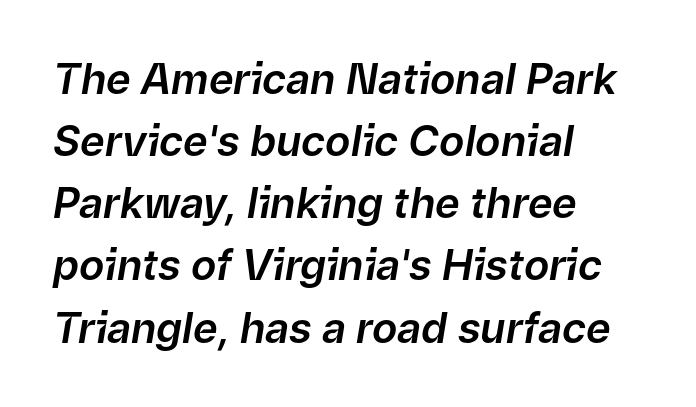
Each letter keeps its own natural width here, so spacing adapts to shape. The lettering tilts uniformly, giving the passage an italic look. In terms of leading, this rendering sits right in the middle. The letterforms sit shoulder to shoulder at normal distance. Each row of text sits above clean, open space.
